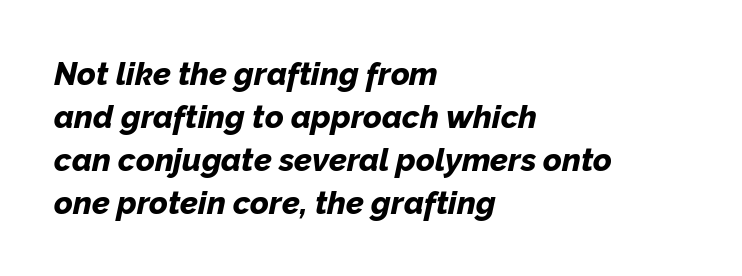
The image shows 32 px bold type, italic (leaning right); set left-aligned, normal line spacing (1.34x), normal letter spacing, not underlined; low stroke contrast and a medium x-height.
